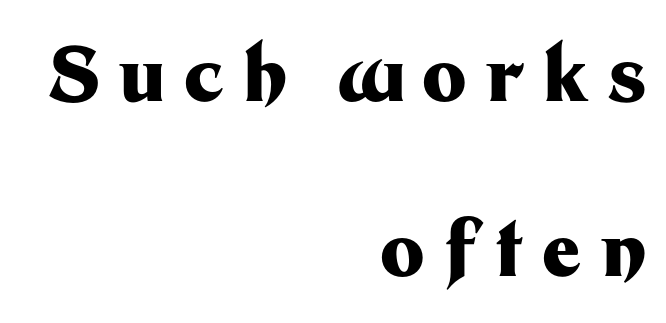
{"serif": "no", "italic": "no", "bold": "yes", "weight": "heavy", "width": "normal", "stroke_contrast": "medium", "x_height": "medium", "monospaced": "no", "underline": "no", "align": "right", "line_spacing": "loose", "line_spacing_ratio": 2.33, "letter_spacing": "wide", "letter_spacing_em": 0.24, "glyph_px": 75}
